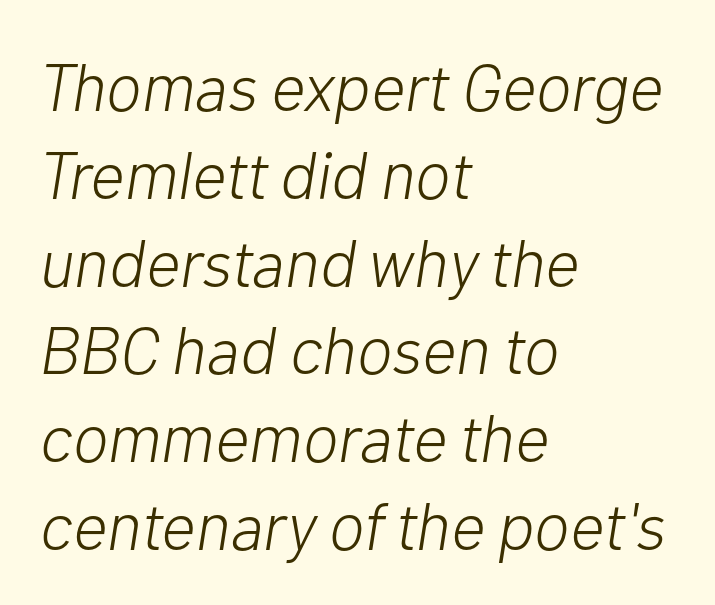
{"italic": "yes", "lean": "right", "slant_degrees": 10, "bold": "no", "weight": "light", "width": "normal", "stroke_contrast": "low", "x_height": "medium", "monospaced": "no", "underline": "no", "align": "left", "line_spacing": "normal", "line_spacing_ratio": 1.31, "letter_spacing": "normal", "letter_spacing_em": 0.0, "glyph_px": 67}
